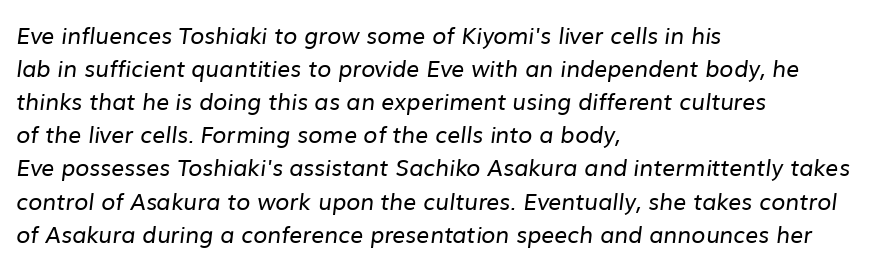
Is the stroke heavy? The answer is a plain regular-or-lighter. A bare baseline throughout the passage. Each line starts at the same left margin while the right side varies. Here the glyphs are tracked normally, forming tight word shapes.
